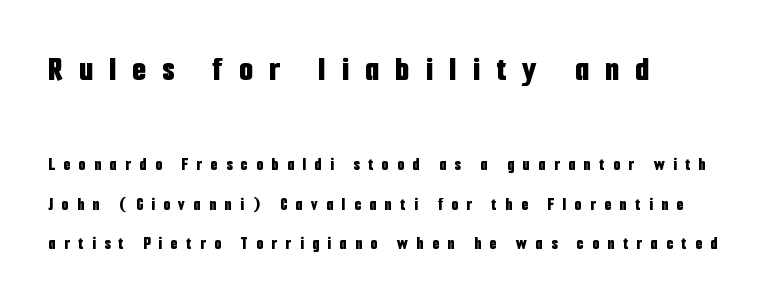
The image shows 35 px bold, condensed sans-serif type, upright; set left-aligned, loose line spacing (2.2x), unusually wide letter spacing (+0.47 em), not underlined; the first (top) block is 1.94x larger; low stroke contrast and a medium x-height.
